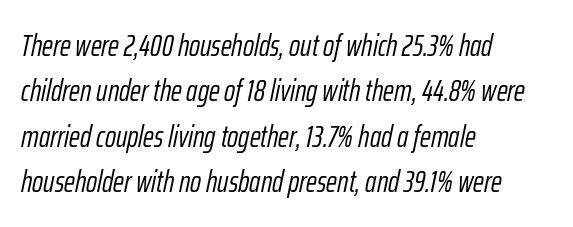
The image shows 30 px light, condensed type, italic (leaning right); set left-aligned, normal line spacing (1.51x), normal letter spacing, not underlined; low stroke contrast and a medium x-height.
